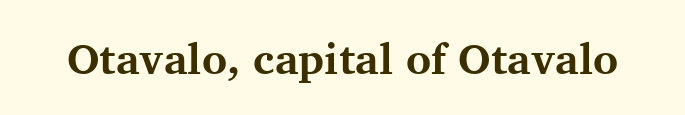
Q: Is the text bold? A: Yes.
Q: Is the text italic (slanted)? A: No, it is upright.
Q: Is the typeface a serif or a sans-serif typeface? A: Serif.
Q: Is the text underlined? A: No.
Q: Is the spacing between letters normal or unusually wide? A: Normal.
Q: Width (condensed, normal, or wide)? A: Normal.
Q: Stroke contrast? A: Medium.
Q: x-height? A: Medium.
Q: Monospaced? A: No.
